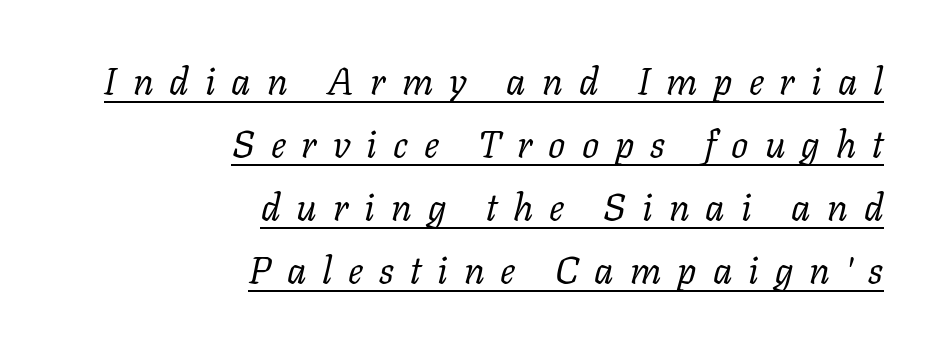
A typesetter would mark this as italic. Does a line run under the words? Yes, clearly. No extra ink here — the face is not bold. Is this a fixed-width face? No — the glyphs have proportional, varying widths. This sample uses expanded letter spacing, leaving extra air between glyphs. Is this a sans? No — the strokes have serifs.
